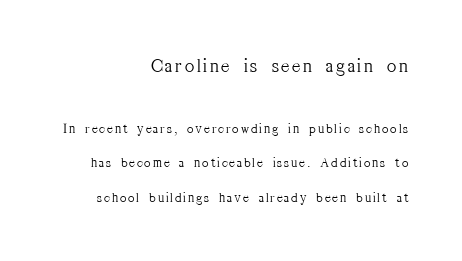
{"italic": "no", "bold": "no", "underline": "no", "align": "right", "line_spacing": "loose", "line_spacing_ratio": 2.48, "larger_block": "first", "size_ratio": 1.43, "glyph_px": 20}
